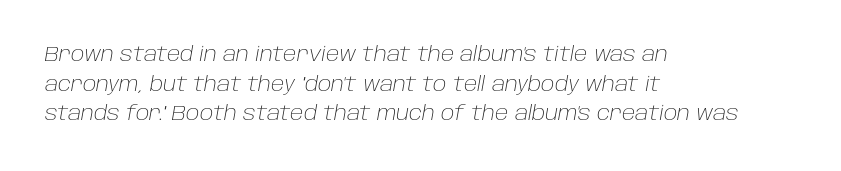
Think standard paragraph weight, or any step lighter than that. Designer's note — italics engaged. Students, note that the glyphs here touch the page at normal intervals. Rows of type keep a routine distance in the vertical direction.
